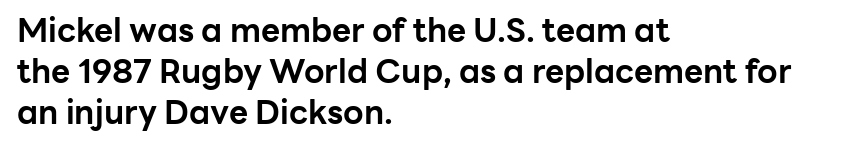
{"serif": "no", "italic": "no", "bold": "yes", "weight": "bold", "width": "normal", "stroke_contrast": "low", "x_height": "medium", "monospaced": "no", "underline": "no", "align": "left", "line_spacing_ratio": 1.24, "letter_spacing": "normal", "letter_spacing_em": 0.0, "glyph_px": 33}
